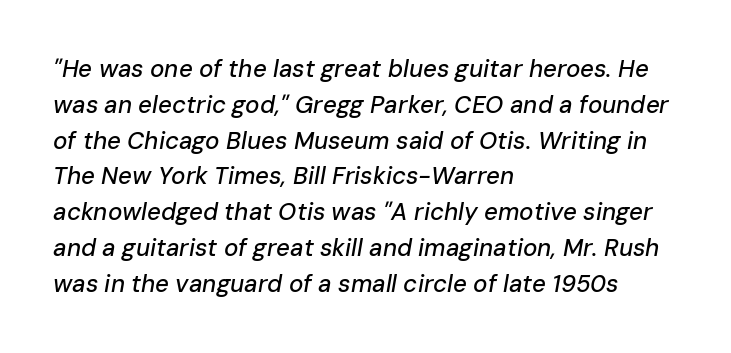
The image shows 24 px text type, italic (leaning right); set left-aligned, normal line spacing (1.49x), normal letter spacing, not underlined.
